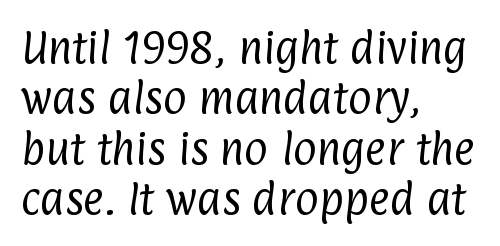
Q: Is the text bold? A: No.
Q: Is the typeface a serif or a sans-serif typeface? A: Sans-serif.
Q: Is the text underlined? A: No.
Q: How is the paragraph aligned? A: Left-aligned.
Q: Is the spacing between letters normal or unusually wide? A: Normal.
Q: Is the spacing between lines tight, normal or loose? A: Normal.
Q: Width (condensed, normal, or wide)? A: Condensed.
Q: Stroke contrast? A: Low.
Q: x-height? A: Medium.
Q: Monospaced? A: No.
